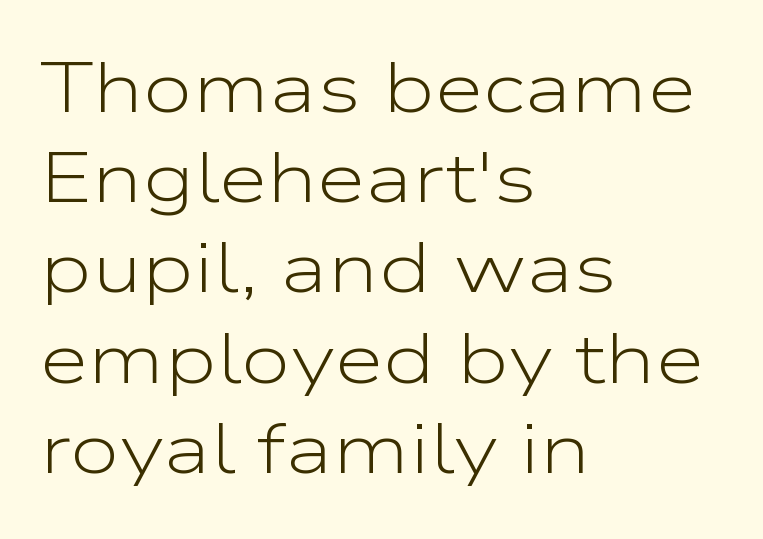
The image shows 71 px light, wide sans-serif type, upright; set left-aligned, normal line spacing (1.27x), normal letter spacing, not underlined; low stroke contrast and a medium x-height.
